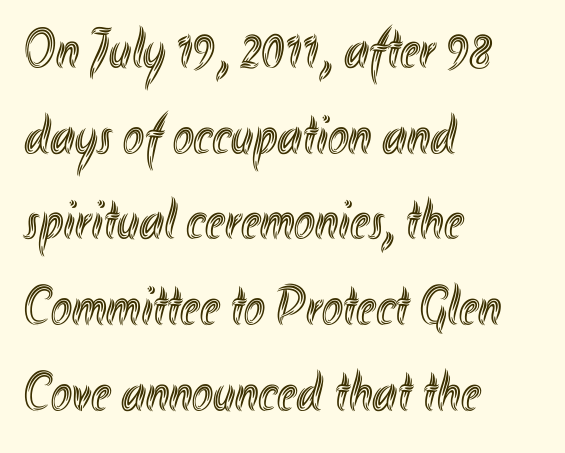
{"width": "condensed", "x_height": "small", "monospaced": "no", "underline": "no", "align": "left", "line_spacing": "normal", "line_spacing_ratio": 1.53, "letter_spacing": "normal", "letter_spacing_em": 0.0, "glyph_px": 56}
